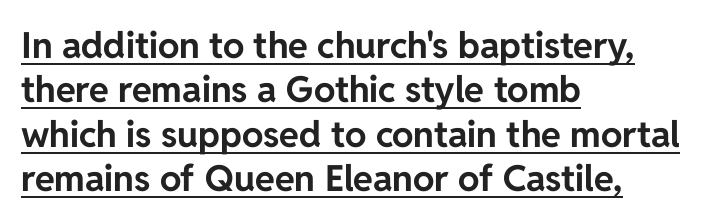
{"serif": "no", "italic": "no", "bold": "yes", "weight": "bold", "width": "normal", "stroke_contrast": "low", "x_height": "medium", "monospaced": "no", "underline": "yes", "align": "left", "line_spacing_ratio": 1.23, "letter_spacing": "normal", "letter_spacing_em": 0.0, "glyph_px": 36}
